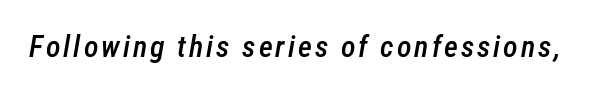
{"italic": "yes", "lean": "right", "slant_degrees": 12, "bold": "semi", "weight": "semibold", "width": "condensed", "stroke_contrast": "low", "x_height": "medium", "monospaced": "no", "underline": "no", "glyph_px": 30}
